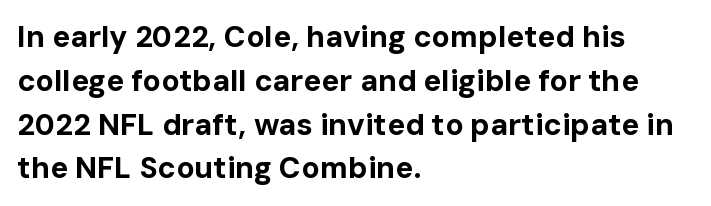
{"serif": "no", "italic": "no", "bold": "yes", "weight": "bold", "width": "normal", "stroke_contrast": "low", "x_height": "medium", "monospaced": "no", "underline": "no", "align": "left", "line_spacing": "normal", "line_spacing_ratio": 1.46, "letter_spacing": "normal", "letter_spacing_em": 0.0, "glyph_px": 30}
